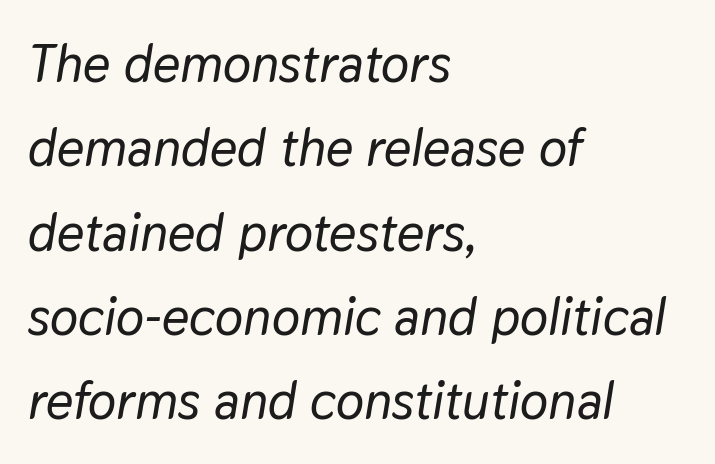
In terms of letterspacing, this is plain default setting. When letters slant like this, we call the style italic. Vertically, the passage feels balanced, rows spaced as you'd expect. Is this a fixed-width face? No — the glyphs have proportional, varying widths. Each row of text sits above clean, open space. Each line starts at the same left margin while the right side varies.
